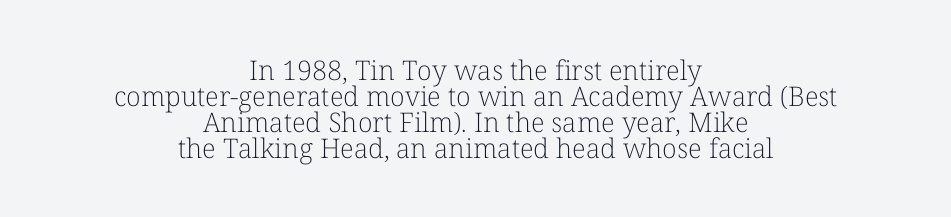
{"italic": "no", "bold": "no", "underline": "no", "align": "center", "line_spacing": "tight", "line_spacing_ratio": 0.96, "letter_spacing": "normal", "letter_spacing_em": 0.0, "glyph_px": 27}
